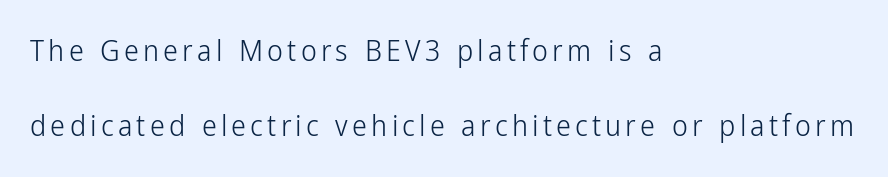
{"serif": "no", "italic": "no", "bold": "no", "weight": "light", "width": "condensed", "stroke_contrast": "low", "x_height": "medium", "monospaced": "no", "underline": "no", "align": "left", "line_spacing": "loose", "line_spacing_ratio": 2.5, "glyph_px": 30}
